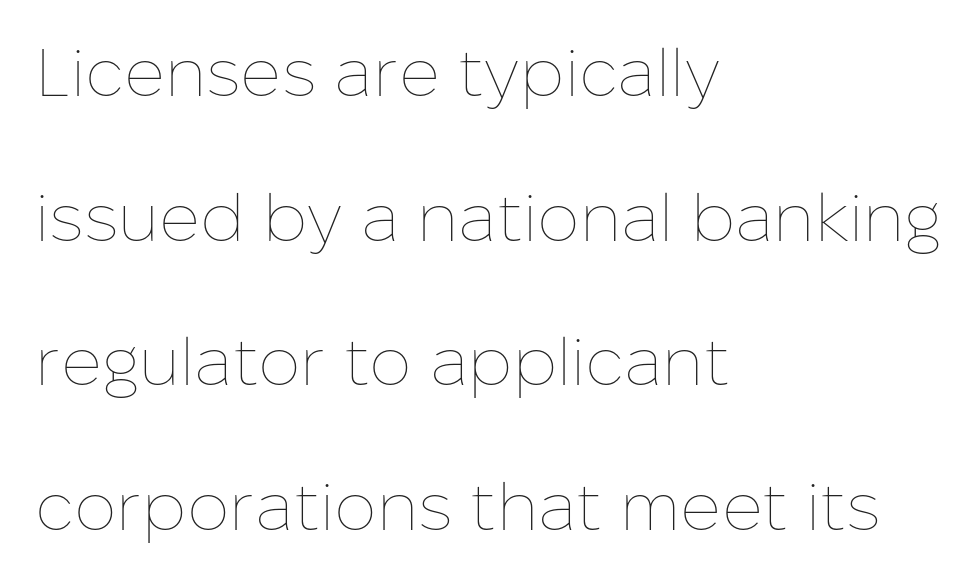
{"italic": "no", "bold": "no", "weight": "thin", "width": "normal", "stroke_contrast": "low", "x_height": "medium", "monospaced": "no", "underline": "no", "align": "left", "line_spacing": "loose", "line_spacing_ratio": 2.16, "letter_spacing": "normal", "letter_spacing_em": 0.0, "glyph_px": 67}
